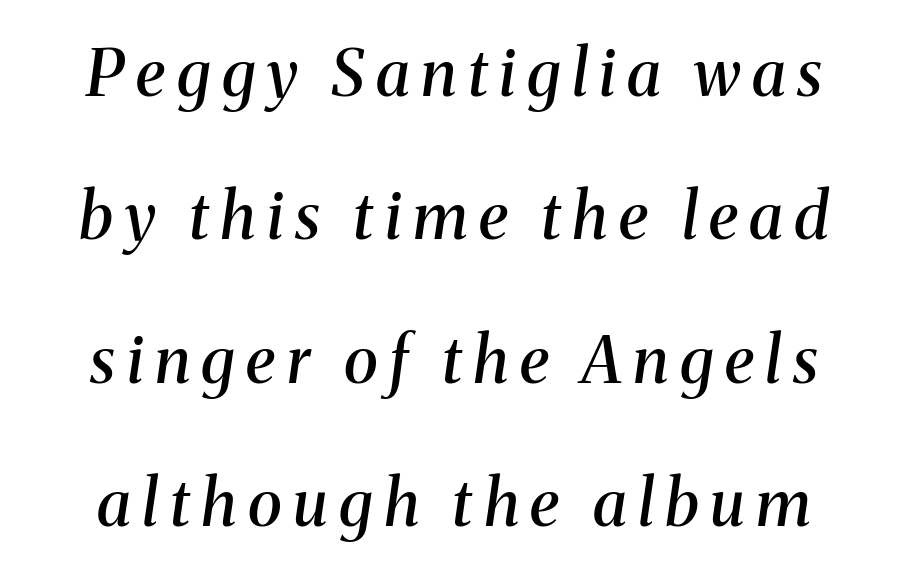
{"serif": "yes", "italic": "yes", "lean": "right", "slant_degrees": 8, "bold": "semi", "weight": "semibold", "width": "normal", "stroke_contrast": "medium", "x_height": "medium", "monospaced": "no", "underline": "no", "line_spacing": "loose", "line_spacing_ratio": 2.24, "glyph_px": 64}
